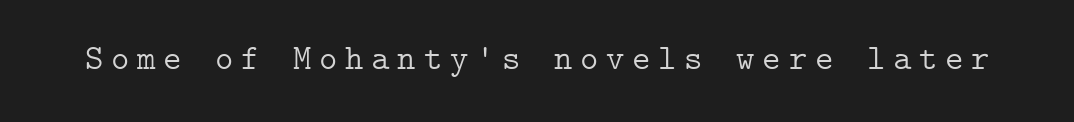
Q: Is the text bold? A: No.
Q: Is the text italic (slanted)? A: No, it is upright.
Q: Is the typeface a serif or a sans-serif typeface? A: Serif.
Q: Is the text underlined? A: No.
Q: Is the spacing between letters normal or unusually wide? A: Unusually wide.
Q: Width (condensed, normal, or wide)? A: Normal.
Q: Stroke contrast? A: Low.
Q: x-height? A: Medium.
